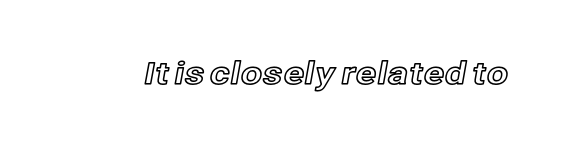
{"width": "normal", "x_height": "medium", "monospaced": "no", "underline": "no", "letter_spacing": "normal", "letter_spacing_em": 0.0, "glyph_px": 31}
